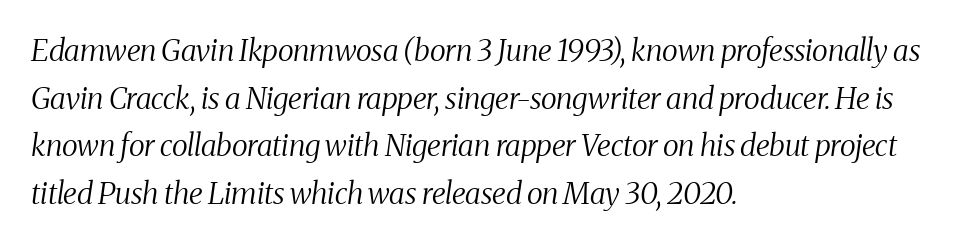
Q: Is the text bold? A: No.
Q: Is the text italic (slanted)? A: Yes, it leans right by about 8 degrees.
Q: Is the typeface a serif or a sans-serif typeface? A: Serif.
Q: Is the text underlined? A: No.
Q: How is the paragraph aligned? A: Left-aligned.
Q: Is the spacing between letters normal or unusually wide? A: Normal.
Q: Is the spacing between lines tight, normal or loose? A: Normal.
Q: Width (condensed, normal, or wide)? A: Condensed.
Q: Stroke contrast? A: Medium.
Q: x-height? A: Medium.
Q: Monospaced? A: No.
